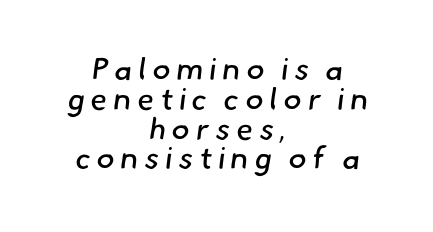
The image shows 31 px regular-weight sans-serif type; set centered, tight line spacing (0.96x), not underlined; low stroke contrast and a small x-height.
